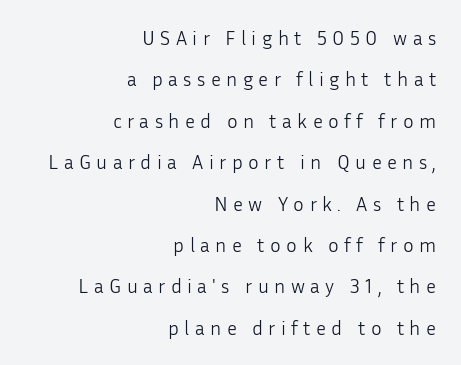
The designer dialed line spacing up above the default. Loose tracking; the words dissolve into strings of separated letters. The lines in this sample share a right terminus and differ only in where they begin. Compared with a typical body face, this is equally light or lighter still. Descenders hang freely into open space.
